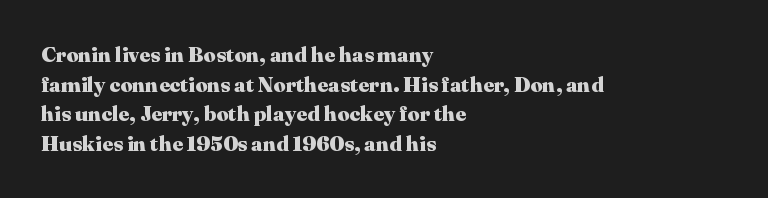
Q: Is the text bold? A: Yes.
Q: Is the text italic (slanted)? A: No, it is upright.
Q: Is the text underlined? A: No.
Q: How is the paragraph aligned? A: Left-aligned.
Q: Is the spacing between letters normal or unusually wide? A: Normal.
Q: Is the spacing between lines tight, normal or loose? A: Normal.
